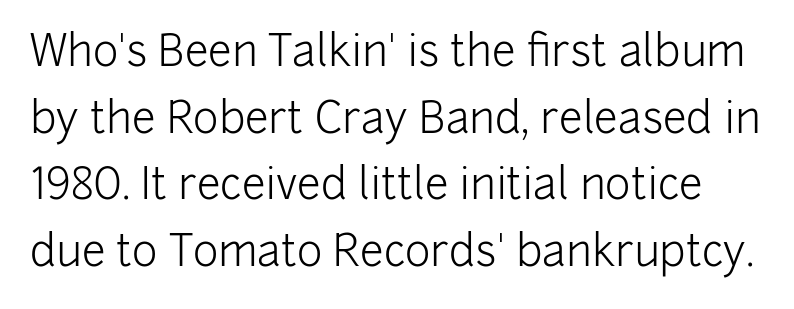
Posture: upright roman. A clean baseline with only descenders dipping below it. The letters sit at their default tracking, neither squeezed nor spread. Note the varied advance widths — an 'i' is clearly narrower than an 'm'. If you measured baseline to baseline, you'd find a middling distance. Letters have the restrained weight of plain body copy at most.
